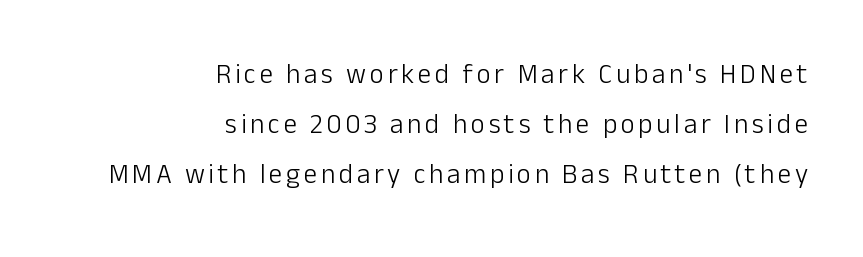
{"italic": "no", "bold": "no", "underline": "no", "align": "right", "line_spacing_ratio": 1.85, "glyph_px": 27}
